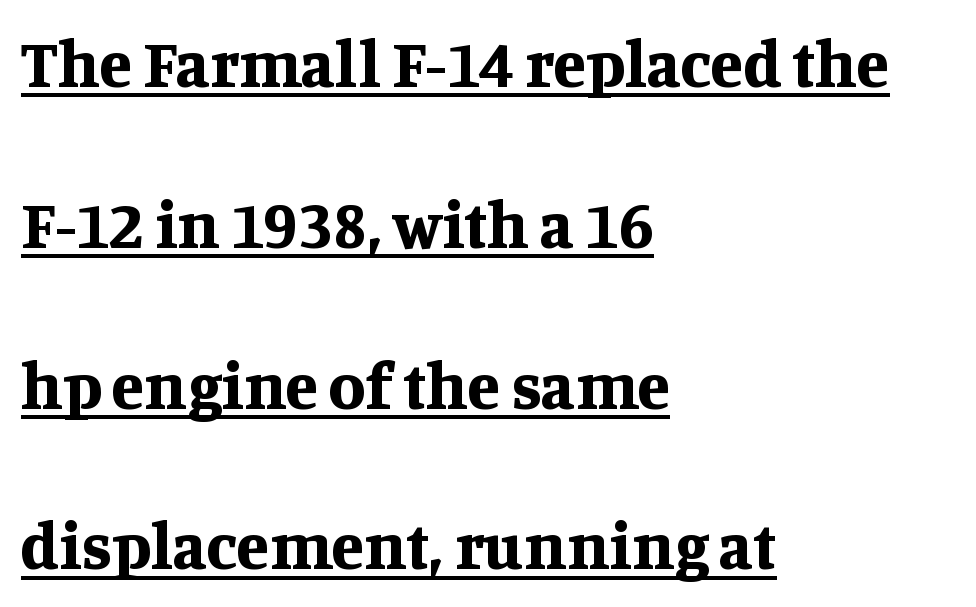
The image shows 67 px bold serif type, upright; set left-aligned, loose line spacing (2.4x), normal letter spacing, underlined; medium stroke contrast and a large x-height.
